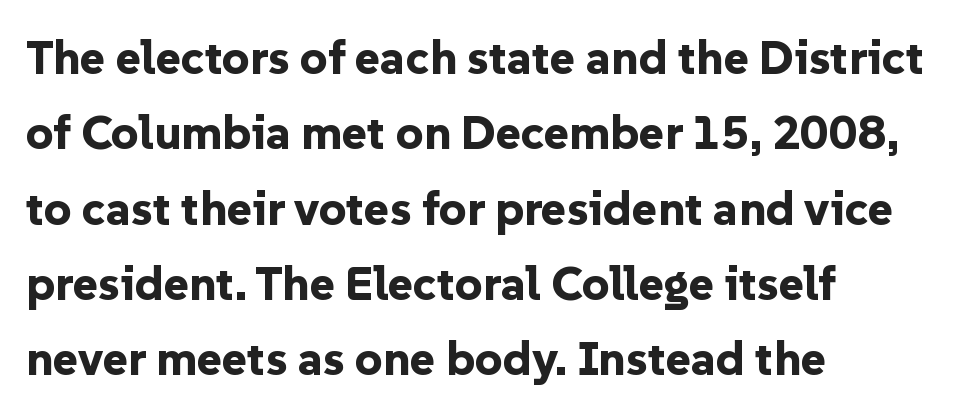
{"serif": "no", "italic": "no", "bold": "yes", "weight": "bold", "width": "normal", "stroke_contrast": "low", "x_height": "medium", "monospaced": "no", "underline": "no", "align": "left", "line_spacing": "normal", "line_spacing_ratio": 1.57, "letter_spacing": "normal", "letter_spacing_em": 0.0, "glyph_px": 48}
